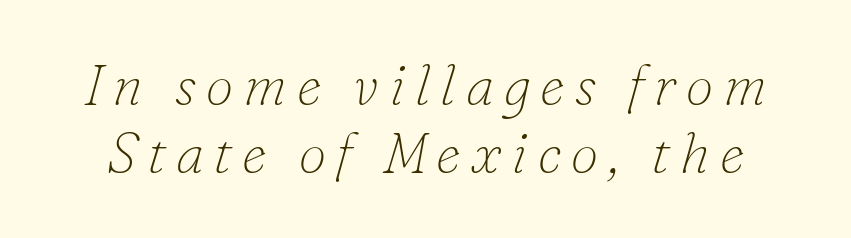
{"serif": "yes", "italic": "yes", "lean": "right", "slant_degrees": 16, "bold": "no", "weight": "thin", "width": "normal", "stroke_contrast": "low", "x_height": "small", "monospaced": "no", "underline": "no", "line_spacing_ratio": 1.21, "glyph_px": 56}
